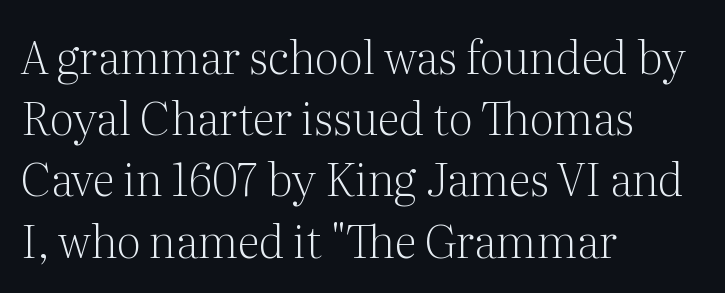
The area under the type is left untouched. The typeface has the unassuming heft of standard copy or less. The text block is weighted toward the left margin, trailing off unevenly rightward. Regarding leading, the lines here are spaced in the standard way.
